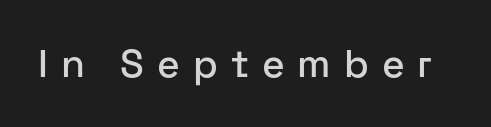
This is roman type, the default non-slanted kind. Are there feet on the stems? There aren't — it's a sans. Here the glyphs are tracked loosely, breaking word shapes into spaced letters. The passage shown is not underscored anywhere. Is this a fixed-width face? No — the glyphs have proportional, varying widths.
